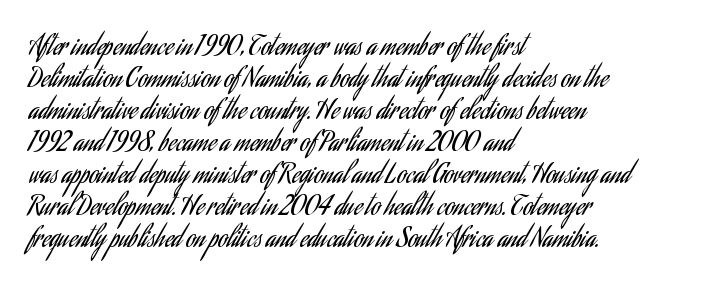
{"bold": "no", "underline": "no", "align": "left", "line_spacing_ratio": 1.23, "letter_spacing": "normal", "letter_spacing_em": 0.0, "glyph_px": 26}
